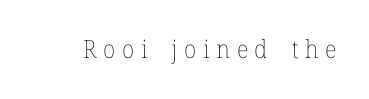
The image shows 25 px text type, upright; set unusually wide letter spacing (+0.26 em), not underlined.
